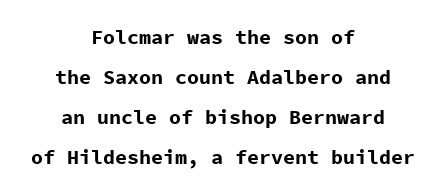
Q: Is the text bold? A: Yes.
Q: Is the text italic (slanted)? A: No, it is upright.
Q: Is the text underlined? A: No.
Q: How is the paragraph aligned? A: Centered.
Q: Is the spacing between letters normal or unusually wide? A: Normal.
Q: Is the spacing between lines tight, normal or loose? A: Loose.
